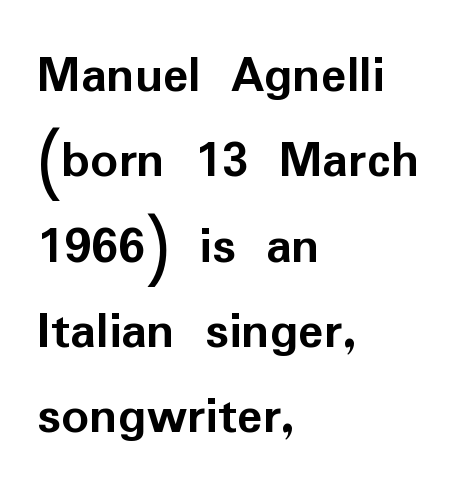
These lines are rendered in a variable-pitch font. In terms of letterspacing, this is plain default setting. Reading down the column, the eye jumps a familiar distance to each next line. Quick note: underline off.
